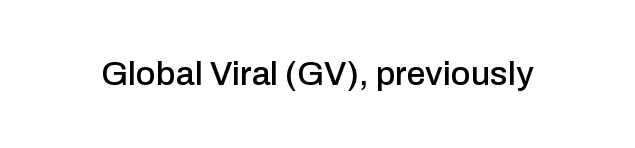
{"serif": "no", "italic": "no", "width": "normal", "stroke_contrast": "low", "x_height": "medium", "monospaced": "no", "underline": "no", "letter_spacing": "normal", "letter_spacing_em": 0.0, "glyph_px": 34}
